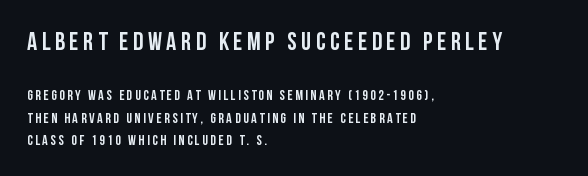
The image shows 25 px bold type, upright; set left-aligned, normal line spacing (1.61x), not underlined; the first (top) block is 1.79x larger.
